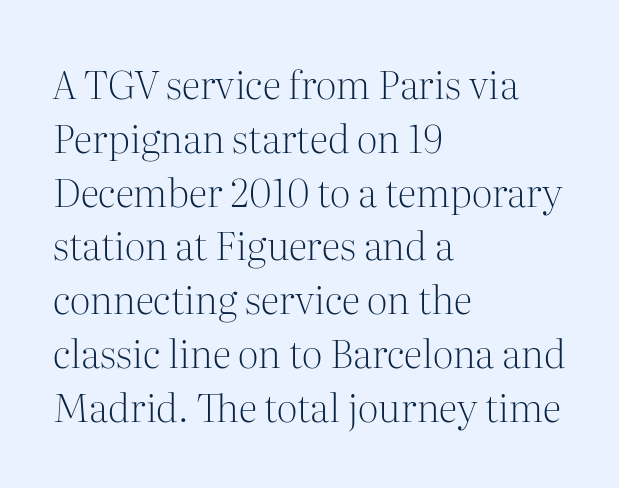
Which margin do the lines hug? The left one — the right edge is uneven. These lines were composed using upright roman letters. Is this a heavy cut? Hardly; it is regular or lighter. The strip under each line holds only bare page. Here the designer chose a conventional face with non-uniform glyph widths.
